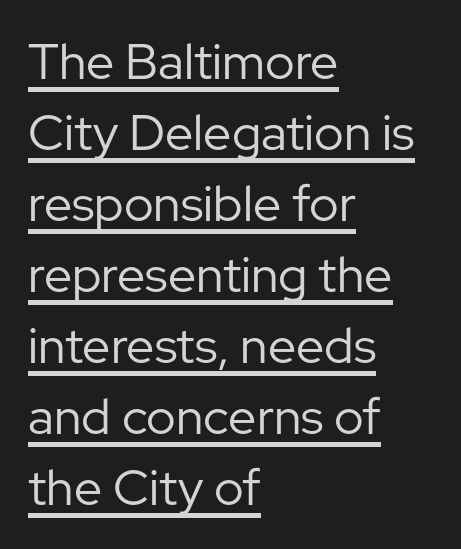
{"serif": "no", "italic": "no", "bold": "no", "weight": "regular", "width": "normal", "stroke_contrast": "low", "x_height": "medium", "monospaced": "no", "underline": "yes", "align": "left", "line_spacing": "normal", "line_spacing_ratio": 1.42, "letter_spacing": "normal", "letter_spacing_em": 0.0, "glyph_px": 50}
